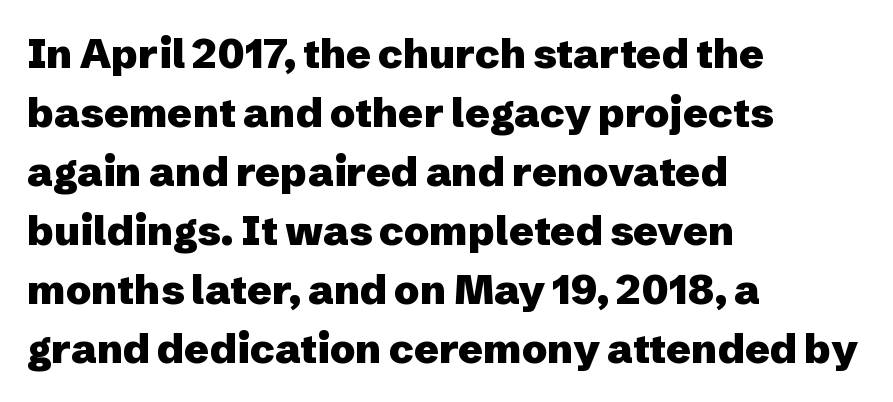
Q: Is the text bold? A: Yes.
Q: Is the text italic (slanted)? A: No, it is upright.
Q: Is the typeface a serif or a sans-serif typeface? A: Sans-serif.
Q: Is the text underlined? A: No.
Q: How is the paragraph aligned? A: Left-aligned.
Q: Is the spacing between letters normal or unusually wide? A: Normal.
Q: Is the spacing between lines tight, normal or loose? A: Normal.
Q: Width (condensed, normal, or wide)? A: Normal.
Q: Stroke contrast? A: Low.
Q: x-height? A: Medium.
Q: Monospaced? A: No.
